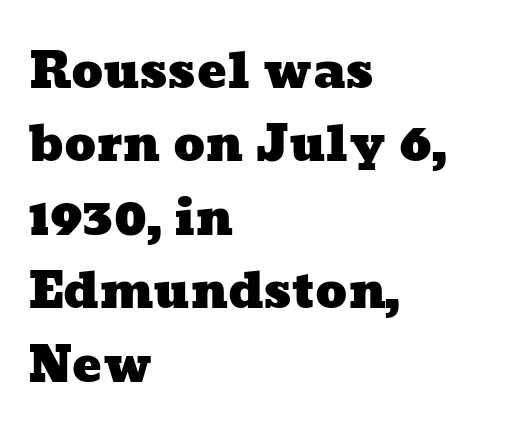
The image shows 49 px wide type; set left-aligned, normal line spacing (1.5x), normal letter spacing, not underlined; low stroke contrast and a medium x-height.
